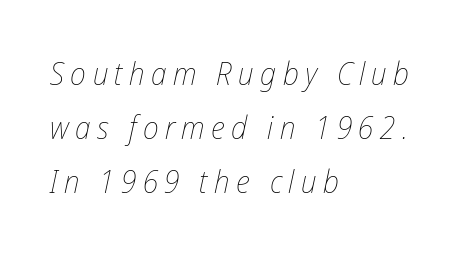
Q: Is the text bold? A: No.
Q: Is the text italic (slanted)? A: Yes, it leans right by about 12 degrees.
Q: Is the text underlined? A: No.
Q: How is the paragraph aligned? A: Left-aligned.
Q: Is the spacing between letters normal or unusually wide? A: Unusually wide.
Q: Is the spacing between lines tight, normal or loose? A: Normal.
Q: Width (condensed, normal, or wide)? A: Condensed.
Q: Stroke contrast? A: Low.
Q: x-height? A: Medium.
Q: Monospaced? A: No.
